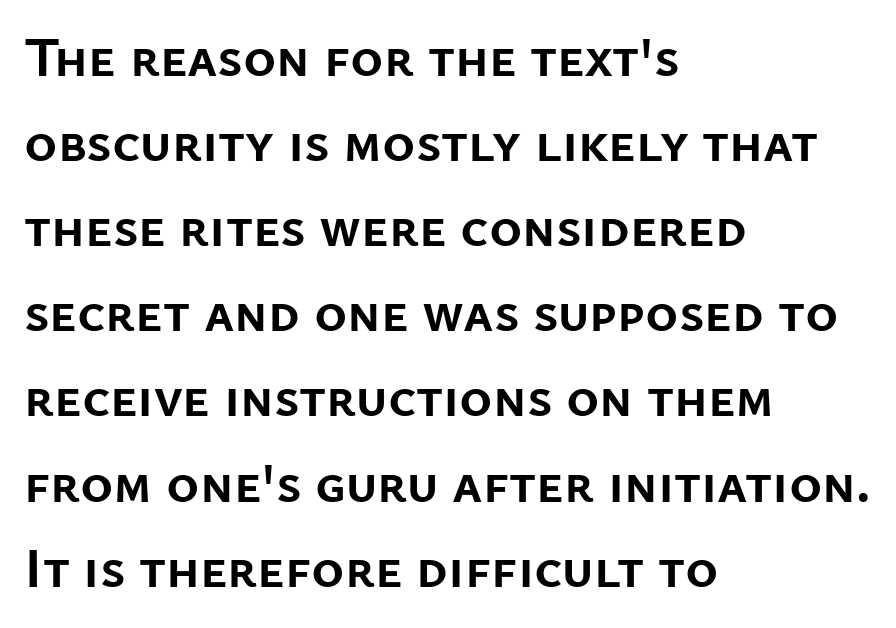
Q: Is the text bold? A: Yes.
Q: Is the text italic (slanted)? A: No, it is upright.
Q: Is the typeface a serif or a sans-serif typeface? A: Sans-serif.
Q: Is the text underlined? A: No.
Q: How is the paragraph aligned? A: Left-aligned.
Q: Is the spacing between letters normal or unusually wide? A: Normal.
Q: Is the spacing between lines tight, normal or loose? A: Normal.
Q: Width (condensed, normal, or wide)? A: Normal.
Q: Stroke contrast? A: Low.
Q: x-height? A: Medium.
Q: Monospaced? A: No.
